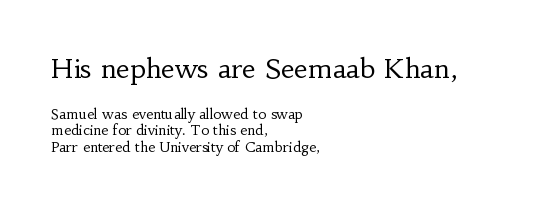
{"italic": "no", "bold": "no", "underline": "no", "align": "left", "line_spacing_ratio": 1.19, "letter_spacing": "normal", "letter_spacing_em": 0.0, "larger_block": "first", "size_ratio": 1.93, "glyph_px": 27}
